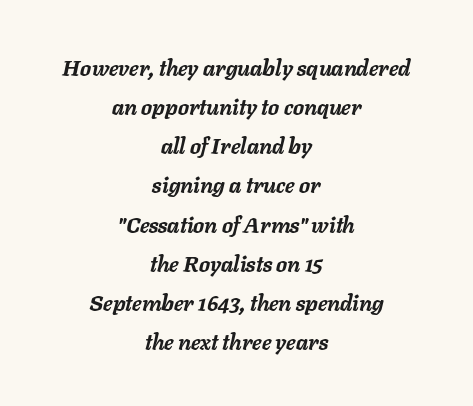
In terms of letterspacing, this is plain default setting. Clear beneath every line of the passage. The lines in this sample share a center point and differ in where they start and stop. The font's italic variant was chosen for this text. The sample has been set heavy, in full bold.
